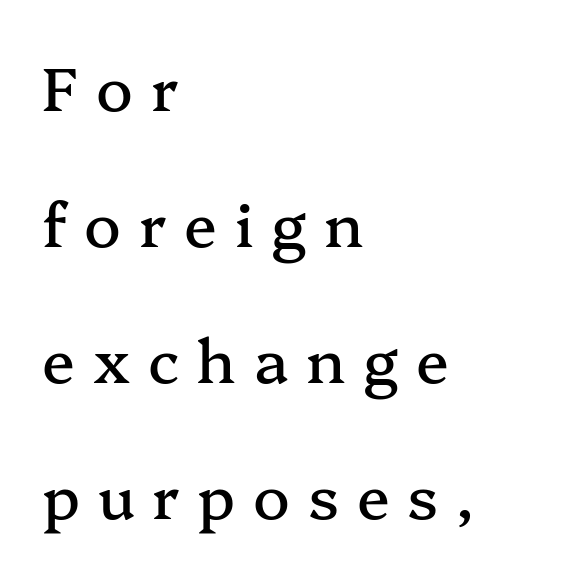
The image shows 61 px serif type, upright; set left-aligned, loose line spacing (2.23x), unusually wide letter spacing (+0.29 em), not underlined; medium stroke contrast and a medium x-height.
